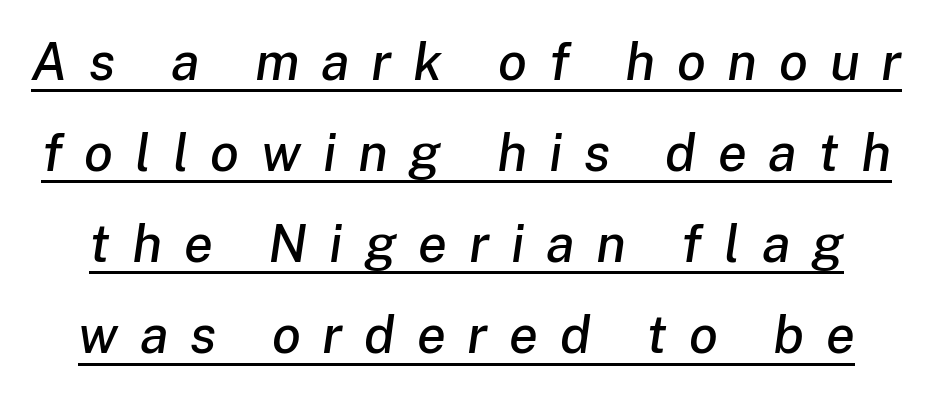
{"italic": "yes", "lean": "right", "slant_degrees": 8, "width": "normal", "stroke_contrast": "low", "x_height": "medium", "monospaced": "no", "underline": "yes", "line_spacing_ratio": 1.72, "letter_spacing": "wide", "letter_spacing_em": 0.41, "glyph_px": 53}
